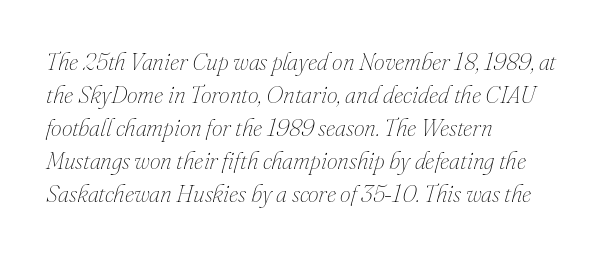
{"italic": "yes", "lean": "right", "slant_degrees": 16, "bold": "no", "underline": "no", "align": "left", "line_spacing": "normal", "line_spacing_ratio": 1.38, "letter_spacing": "normal", "letter_spacing_em": 0.0, "glyph_px": 24}
